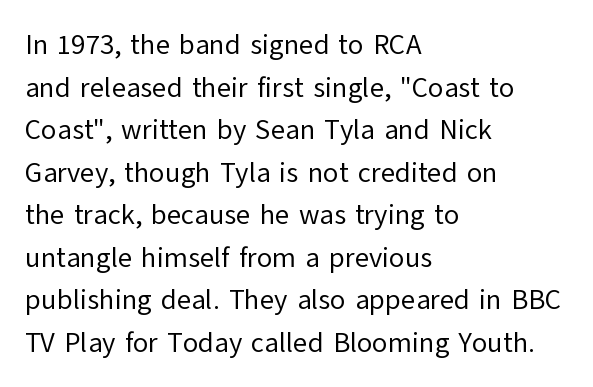
Q: Is the text bold? A: No.
Q: Is the text italic (slanted)? A: No, it is upright.
Q: Is the typeface a serif or a sans-serif typeface? A: Sans-serif.
Q: Is the text underlined? A: No.
Q: How is the paragraph aligned? A: Left-aligned.
Q: Is the spacing between letters normal or unusually wide? A: Normal.
Q: Is the spacing between lines tight, normal or loose? A: Normal.
Q: Width (condensed, normal, or wide)? A: Normal.
Q: Stroke contrast? A: Low.
Q: x-height? A: Medium.
Q: Monospaced? A: No.
